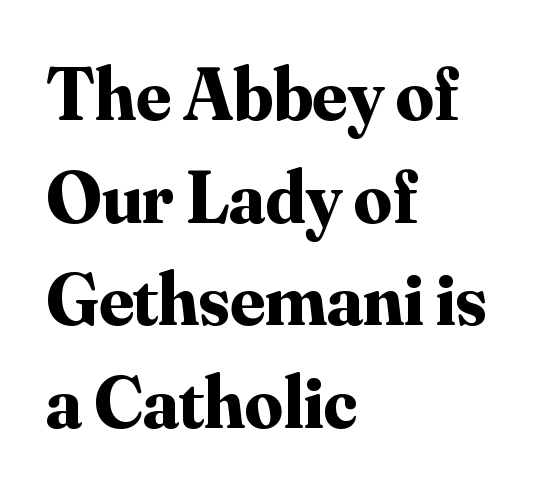
The image shows 75 px bold serif type, upright; set left-aligned, normal line spacing (1.37x), normal letter spacing, not underlined; medium stroke contrast and a small x-height.
